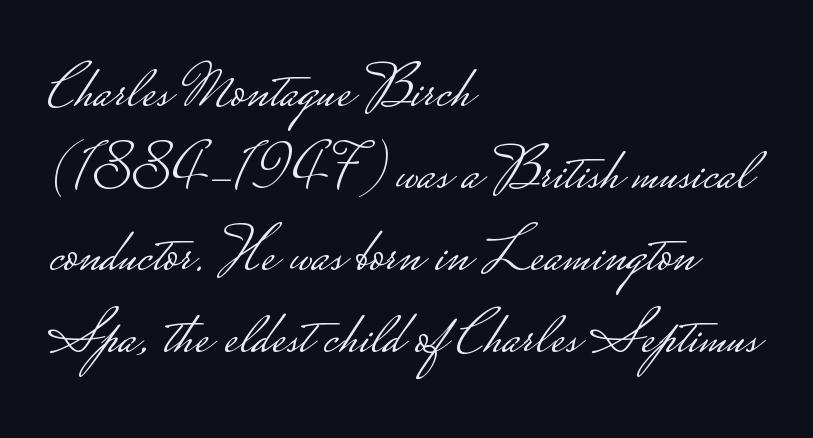
The image shows 62 px light, wide sans-serif type; set left-aligned, normal line spacing (1.32x), normal letter spacing, not underlined; low stroke contrast.
